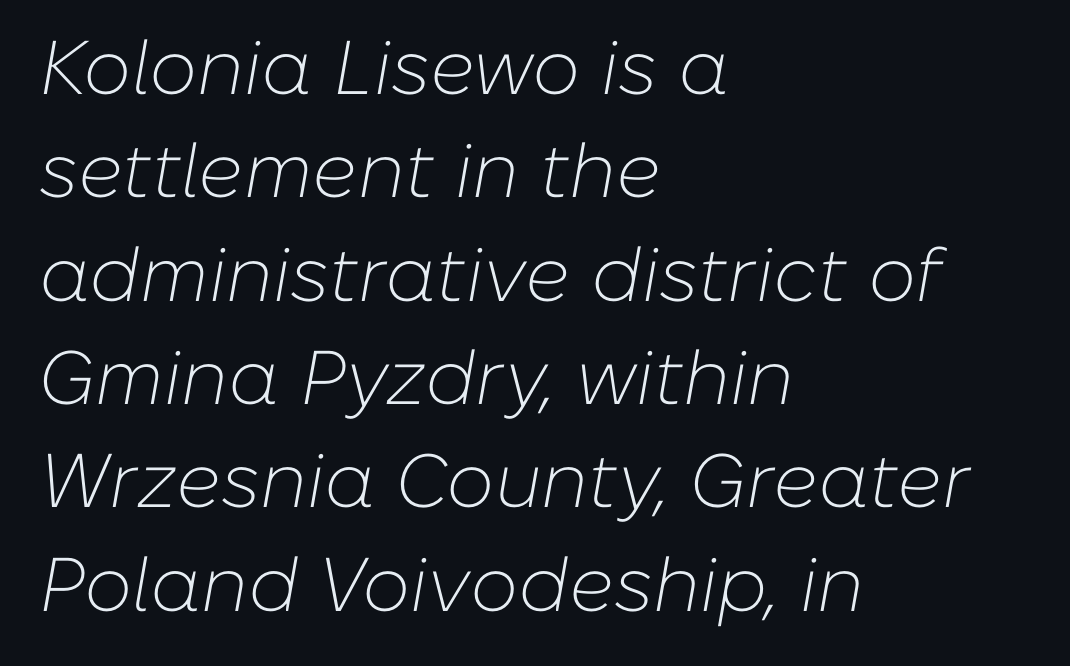
The image shows 76 px light type, italic (leaning right); set left-aligned, normal line spacing (1.36x), normal letter spacing, not underlined; low stroke contrast and a medium x-height.
